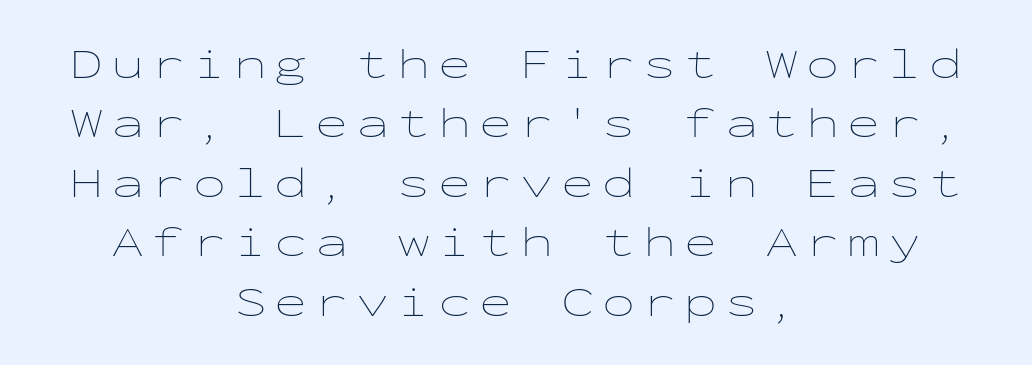
The image shows 44 px thin, wide type, upright, monospaced; set centered, normal line spacing (1.35x), not underlined; low stroke contrast and a medium x-height.
